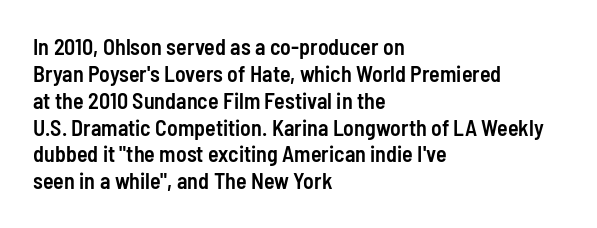
Q: Is the text bold? A: Semi-bold.
Q: Is the text italic (slanted)? A: No, it is upright.
Q: Is the text underlined? A: No.
Q: How is the paragraph aligned? A: Left-aligned.
Q: Is the spacing between letters normal or unusually wide? A: Normal.
